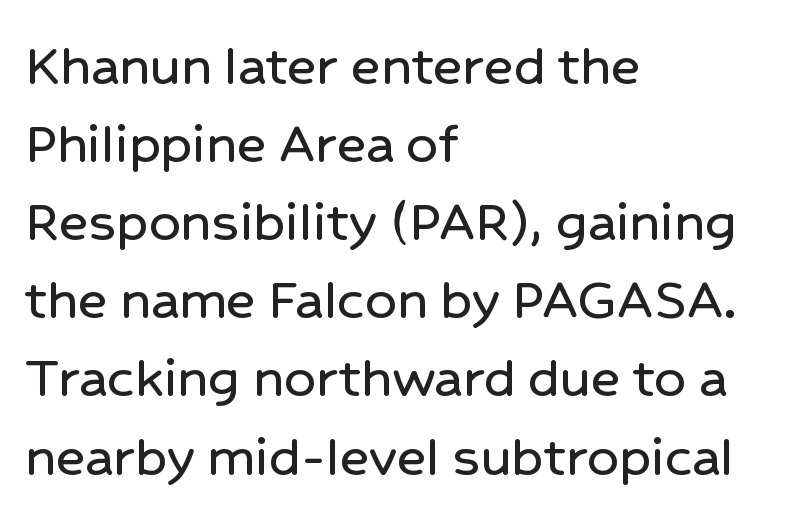
{"serif": "no", "italic": "no", "width": "normal", "stroke_contrast": "low", "x_height": "medium", "monospaced": "no", "underline": "no", "align": "left", "line_spacing": "normal", "line_spacing_ratio": 1.26, "letter_spacing": "normal", "letter_spacing_em": 0.0, "glyph_px": 62}
